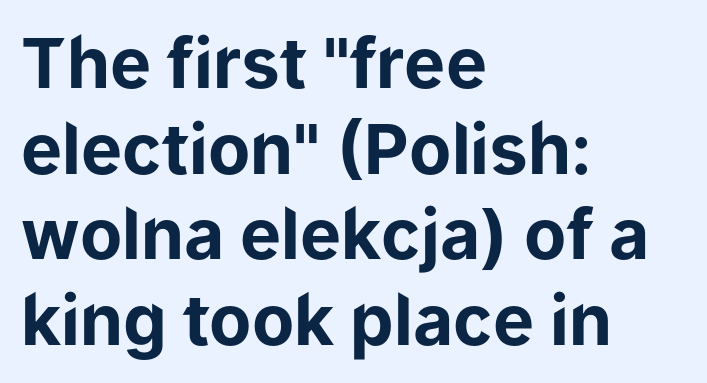
Here the glyphs are tracked normally, forming tight word shapes. Casual observation: everything's shoved over to the left. The font family rendered here belongs to the sans-serif group. What weight is shown? A full bold with thick strokes. Letters rest on an invisible, unmarked baseline.
